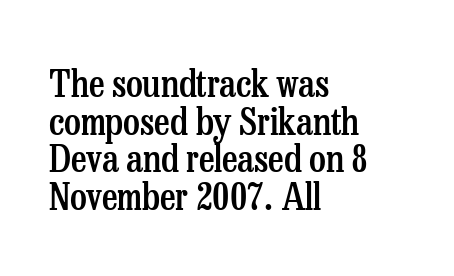
One glance says dense: line gaps are narrower than usual. The area under the type is left untouched. The typography opts for an upright posture over an oblique one. Visually the block forms a straight wall on the left and a jagged coastline on the right. Type style note: has serifs. Compared with an ordinary text face, these strokes are moderately heavier — a semibold.
